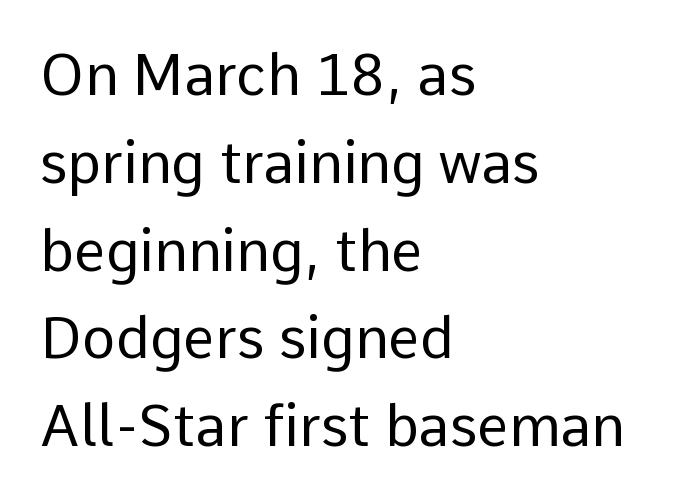
{"serif": "no", "italic": "no", "bold": "no", "weight": "regular", "width": "normal", "stroke_contrast": "low", "x_height": "medium", "monospaced": "no", "underline": "no", "align": "left", "line_spacing": "normal", "line_spacing_ratio": 1.54, "letter_spacing": "normal", "letter_spacing_em": 0.0, "glyph_px": 57}
